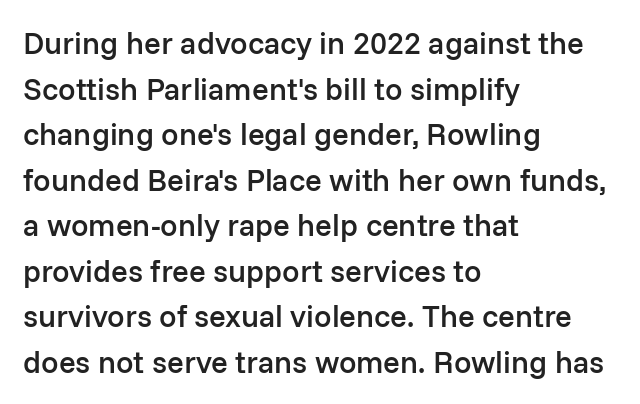
Q: Is the text bold? A: Semi-bold.
Q: Is the text italic (slanted)? A: No, it is upright.
Q: Is the typeface a serif or a sans-serif typeface? A: Sans-serif.
Q: Is the text underlined? A: No.
Q: How is the paragraph aligned? A: Left-aligned.
Q: Is the spacing between letters normal or unusually wide? A: Normal.
Q: Is the spacing between lines tight, normal or loose? A: Normal.
Q: Width (condensed, normal, or wide)? A: Normal.
Q: Stroke contrast? A: Low.
Q: x-height? A: Medium.
Q: Monospaced? A: No.
